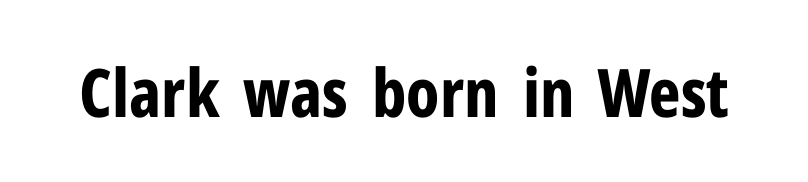
Q: Is the text bold? A: Yes.
Q: Is the text italic (slanted)? A: No, it is upright.
Q: Is the typeface a serif or a sans-serif typeface? A: Sans-serif.
Q: Is the text underlined? A: No.
Q: Is the spacing between letters normal or unusually wide? A: Normal.
Q: Width (condensed, normal, or wide)? A: Condensed.
Q: Stroke contrast? A: Low.
Q: x-height? A: Medium.
Q: Monospaced? A: No.
